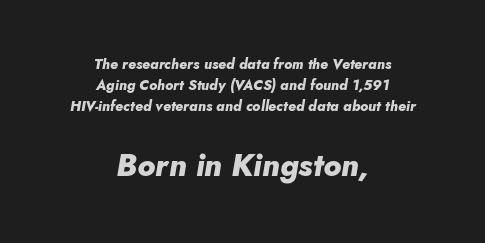
The setting favours the middle, as headings and verse often do. Top chunk: small. Bottom chunk: large. Each letter keeps its own natural width here, so spacing adapts to shape. The passage shown stacks its lines at a standard gap.
